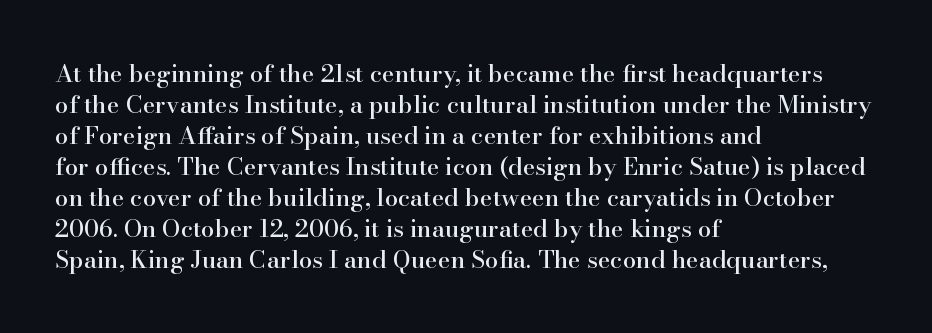
Q: Is the text italic (slanted)? A: No, it is upright.
Q: Is the text underlined? A: No.
Q: How is the paragraph aligned? A: Left-aligned.
Q: Is the spacing between letters normal or unusually wide? A: Normal.
Q: Is the spacing between lines tight, normal or loose? A: Normal.
